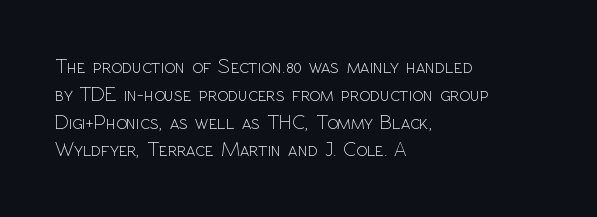
{"italic": "no", "bold": "no", "underline": "no", "align": "left", "line_spacing": "normal", "line_spacing_ratio": 1.39, "letter_spacing": "normal", "letter_spacing_em": 0.0, "glyph_px": 20}
